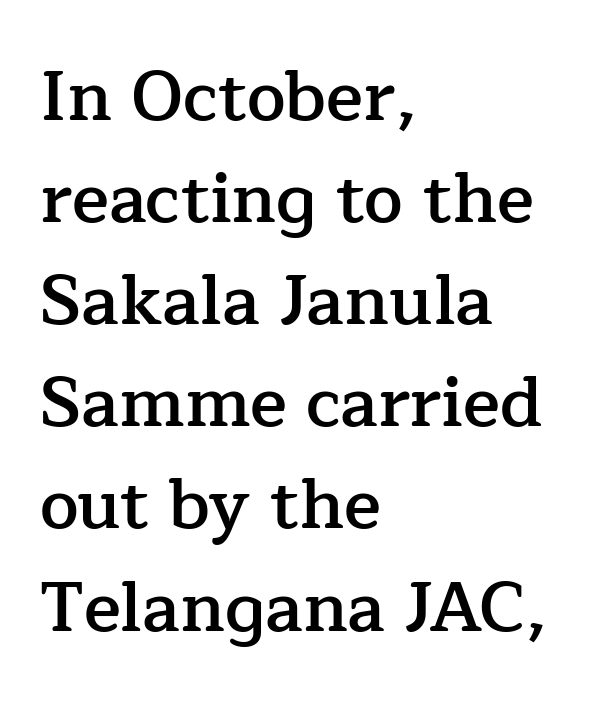
{"serif": "yes", "italic": "no", "bold": "semi", "weight": "semibold", "width": "normal", "stroke_contrast": "low", "x_height": "medium", "monospaced": "no", "underline": "no", "align": "left", "line_spacing": "normal", "line_spacing_ratio": 1.48, "letter_spacing": "normal", "letter_spacing_em": 0.0, "glyph_px": 69}
